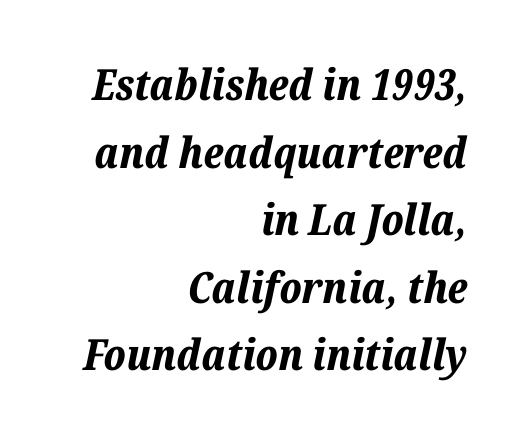
Notice how the stems are inclined rather than vertical — that's the hallmark of italics. Weight: bold. Compared with a flush-left layout, this one pins lines to the opposite, right side. The passage shown is typed in a proportional face where columns would drift.
